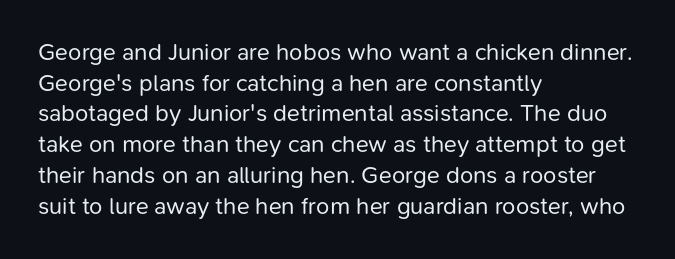
{"italic": "no", "bold": "no", "underline": "no", "align": "left", "line_spacing": "normal", "line_spacing_ratio": 1.28, "letter_spacing": "normal", "letter_spacing_em": 0.0, "glyph_px": 24}
